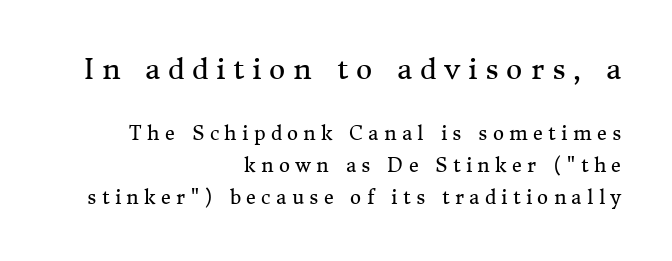
{"serif": "yes", "italic": "no", "bold": "no", "weight": "regular", "width": "normal", "stroke_contrast": "medium", "x_height": "medium", "monospaced": "no", "underline": "no", "align": "right", "line_spacing": "normal", "line_spacing_ratio": 1.69, "letter_spacing": "wide", "letter_spacing_em": 0.28, "larger_block": "first", "size_ratio": 1.47, "glyph_px": 28}
